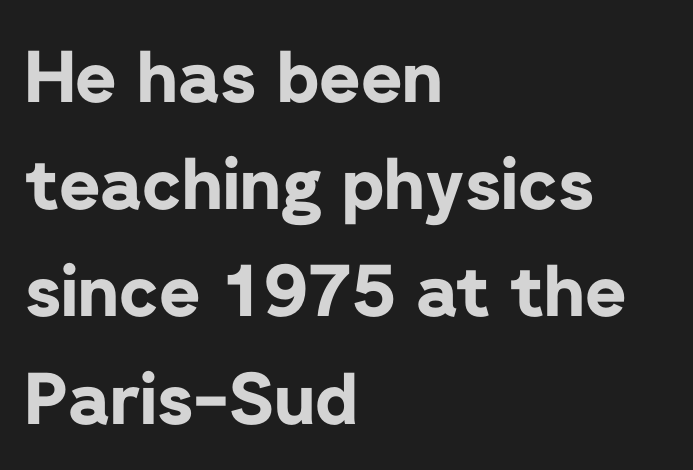
{"serif": "no", "italic": "no", "bold": "yes", "weight": "bold", "width": "normal", "stroke_contrast": "low", "x_height": "medium", "monospaced": "no", "underline": "no", "align": "left", "line_spacing": "normal", "line_spacing_ratio": 1.51, "letter_spacing": "normal", "letter_spacing_em": 0.0, "glyph_px": 71}
